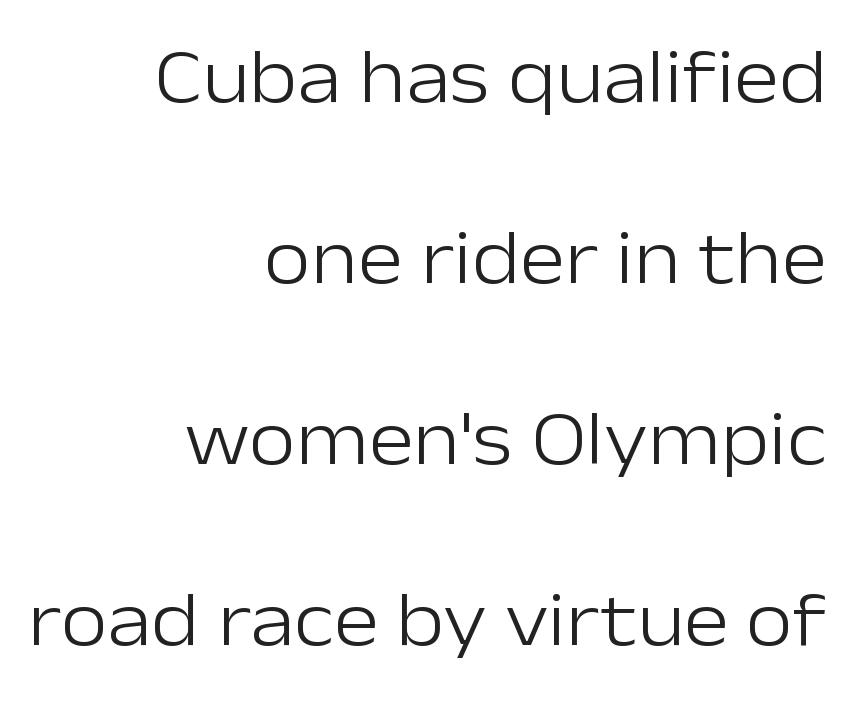
Q: Is the text bold? A: No.
Q: Is the text italic (slanted)? A: No, it is upright.
Q: Is the typeface a serif or a sans-serif typeface? A: Sans-serif.
Q: Is the text underlined? A: No.
Q: How is the paragraph aligned? A: Right-aligned.
Q: Is the spacing between letters normal or unusually wide? A: Normal.
Q: Is the spacing between lines tight, normal or loose? A: Loose.
Q: Width (condensed, normal, or wide)? A: Normal.
Q: Stroke contrast? A: Low.
Q: x-height? A: Medium.
Q: Monospaced? A: No.
